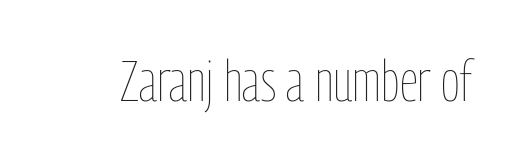
{"italic": "no", "bold": "no", "weight": "thin", "width": "condensed", "stroke_contrast": "low", "x_height": "medium", "monospaced": "no", "underline": "no", "letter_spacing": "normal", "letter_spacing_em": 0.0, "glyph_px": 58}
